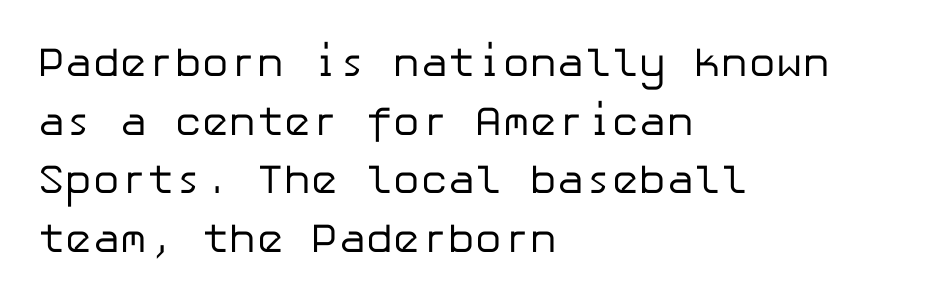
Q: Is the text bold? A: No.
Q: Is the text italic (slanted)? A: No, it is upright.
Q: Is the typeface a serif or a sans-serif typeface? A: Sans-serif.
Q: Is the text underlined? A: No.
Q: How is the paragraph aligned? A: Left-aligned.
Q: Is the spacing between letters normal or unusually wide? A: Normal.
Q: Is the spacing between lines tight, normal or loose? A: Normal.
Q: Width (condensed, normal, or wide)? A: Normal.
Q: Stroke contrast? A: Low.
Q: x-height? A: Medium.
